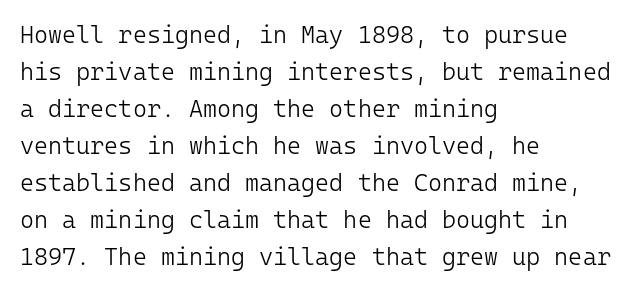
Q: Is the text bold? A: No.
Q: Is the text italic (slanted)? A: No, it is upright.
Q: Is the text underlined? A: No.
Q: How is the paragraph aligned? A: Left-aligned.
Q: Is the spacing between letters normal or unusually wide? A: Normal.
Q: Is the spacing between lines tight, normal or loose? A: Normal.
